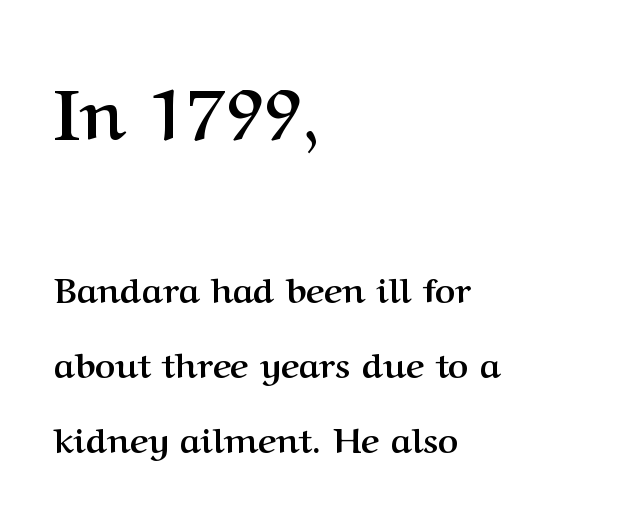
Q: Is the text bold? A: Yes.
Q: Is the text italic (slanted)? A: No, it is upright.
Q: Is the typeface a serif or a sans-serif typeface? A: Serif.
Q: Is the text underlined? A: No.
Q: How is the paragraph aligned? A: Left-aligned.
Q: Is the spacing between letters normal or unusually wide? A: Normal.
Q: Is the spacing between lines tight, normal or loose? A: Loose.
Q: Which block of text is set in a larger size, the first (top) or the second (bottom)? A: The first (top) one.
Q: Width (condensed, normal, or wide)? A: Normal.
Q: Stroke contrast? A: Medium.
Q: x-height? A: Medium.
Q: Monospaced? A: No.
